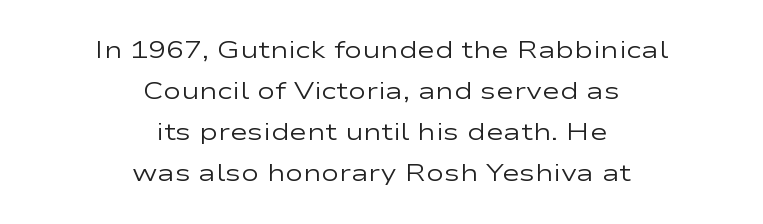
Q: Is the text bold? A: No.
Q: Is the text italic (slanted)? A: No, it is upright.
Q: Is the text underlined? A: No.
Q: How is the paragraph aligned? A: Centered.
Q: Is the spacing between letters normal or unusually wide? A: Normal.
